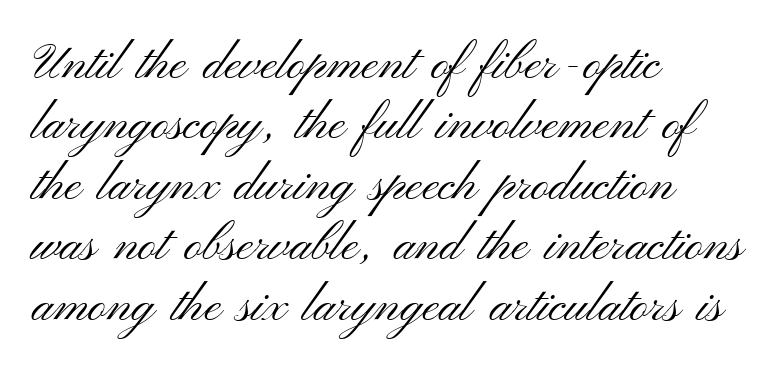
Is this a sans? Yes — the strokes have no serifs. The letterforms sit shoulder to shoulder at normal distance. Check the space under the baseline: it is left empty.
